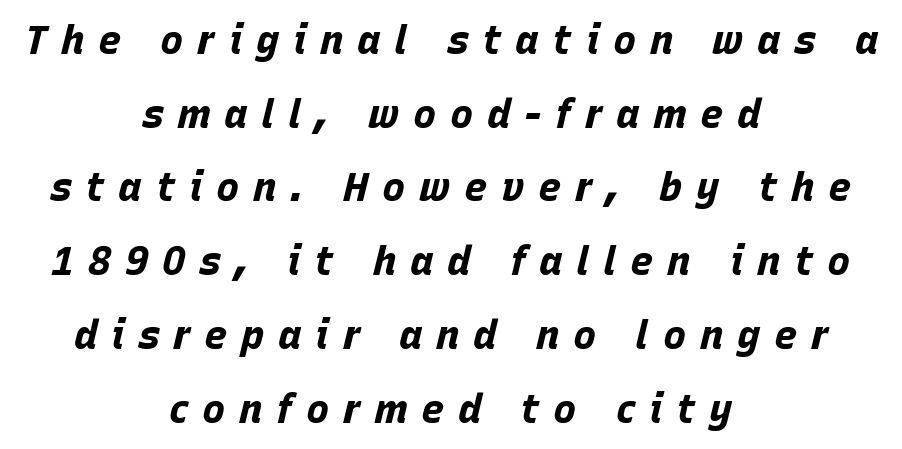
{"italic": "yes", "lean": "right", "slant_degrees": 15, "bold": "yes", "weight": "bold", "width": "normal", "stroke_contrast": "low", "x_height": "large", "monospaced": "no", "underline": "no", "align": "center", "line_spacing_ratio": 1.89, "letter_spacing": "wide", "letter_spacing_em": 0.35, "glyph_px": 39}
